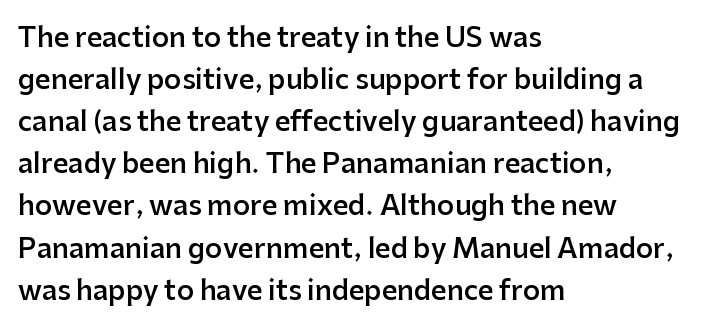
Successive baselines arrive at the customary interval. These lines stack with their left ends in a neat column. Italic? Not at all — the glyphs are vertical. The tracking reads as untouched default to a designer's eye.
